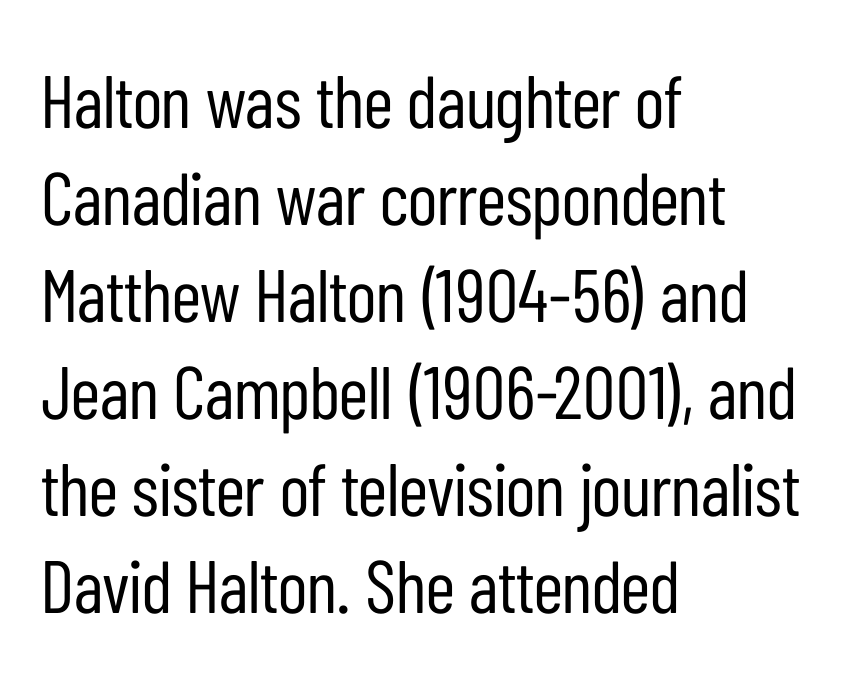
Q: Is the text bold? A: No.
Q: Is the text italic (slanted)? A: No, it is upright.
Q: Is the typeface a serif or a sans-serif typeface? A: Sans-serif.
Q: Is the text underlined? A: No.
Q: How is the paragraph aligned? A: Left-aligned.
Q: Is the spacing between letters normal or unusually wide? A: Normal.
Q: Is the spacing between lines tight, normal or loose? A: Normal.
Q: Width (condensed, normal, or wide)? A: Condensed.
Q: Stroke contrast? A: Low.
Q: x-height? A: Medium.
Q: Monospaced? A: No.
